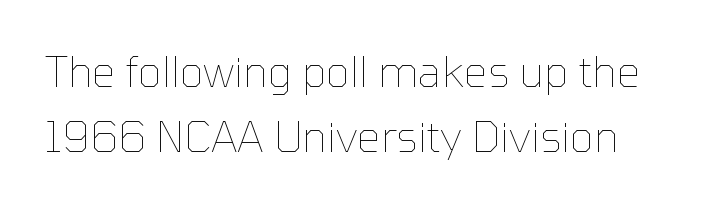
The image shows 42 px thin type, upright; set normal line spacing (1.54x), normal letter spacing, not underlined; low stroke contrast and a medium x-height.
